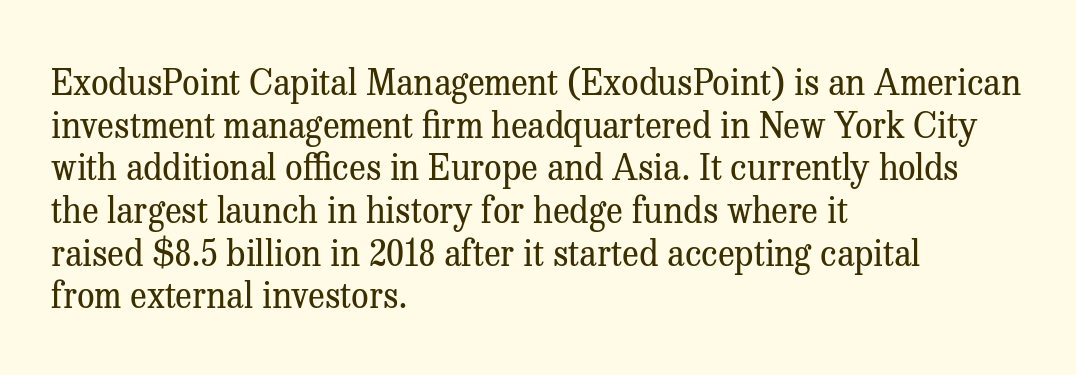
Q: Is the text bold? A: No.
Q: Is the text italic (slanted)? A: No, it is upright.
Q: Is the typeface a serif or a sans-serif typeface? A: Serif.
Q: Is the text underlined? A: No.
Q: How is the paragraph aligned? A: Left-aligned.
Q: Is the spacing between letters normal or unusually wide? A: Normal.
Q: Width (condensed, normal, or wide)? A: Normal.
Q: Stroke contrast? A: Medium.
Q: x-height? A: Medium.
Q: Monospaced? A: No.
